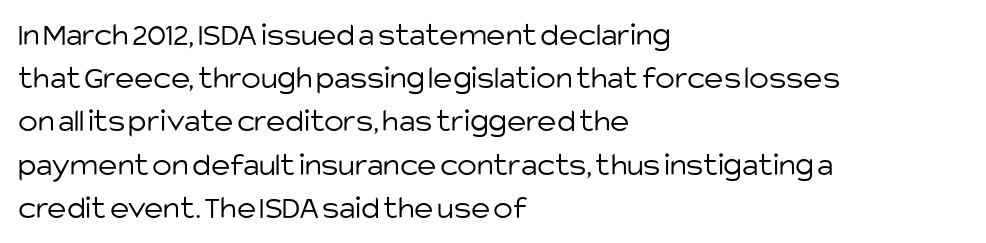
The image shows 33 px light sans-serif type, upright; set left-aligned, normal line spacing (1.31x), normal letter spacing, not underlined; low stroke contrast and a large x-height.
